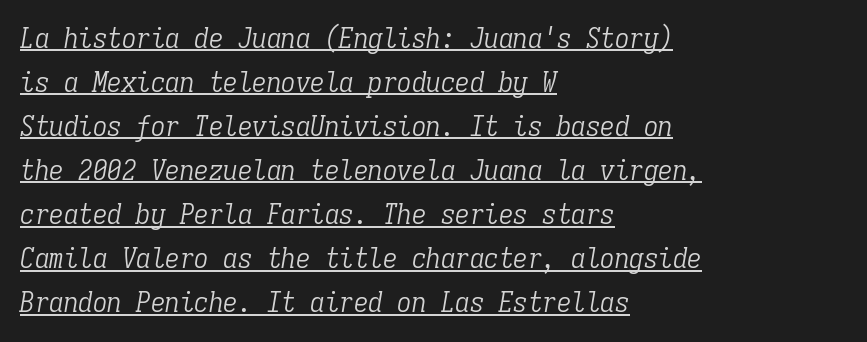
The image shows 29 px light, condensed serif type, italic (leaning right), monospaced; set left-aligned, normal line spacing (1.52x), normal letter spacing, underlined; low stroke contrast and a medium x-height.
